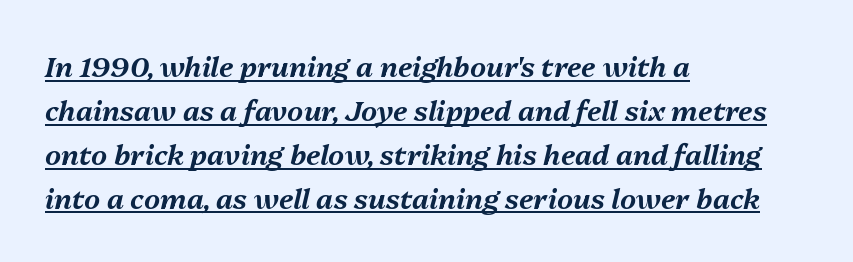
The image shows 28 px text type, italic (leaning right); set left-aligned, normal line spacing (1.57x), normal letter spacing, underlined; medium stroke contrast and a medium x-height.
